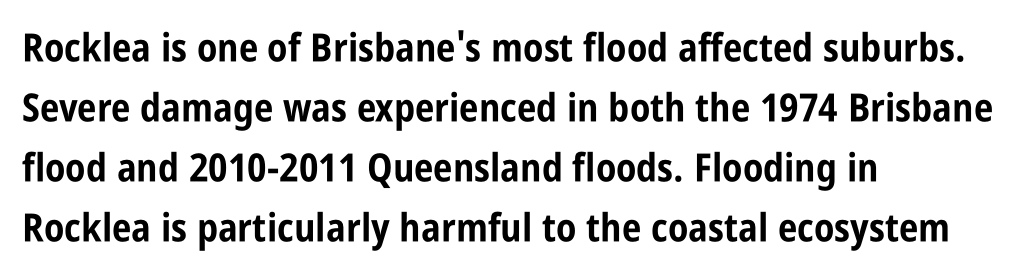
The image shows 39 px bold, condensed sans-serif type, upright; set left-aligned, normal line spacing (1.54x), normal letter spacing, not underlined; low stroke contrast and a large x-height.
